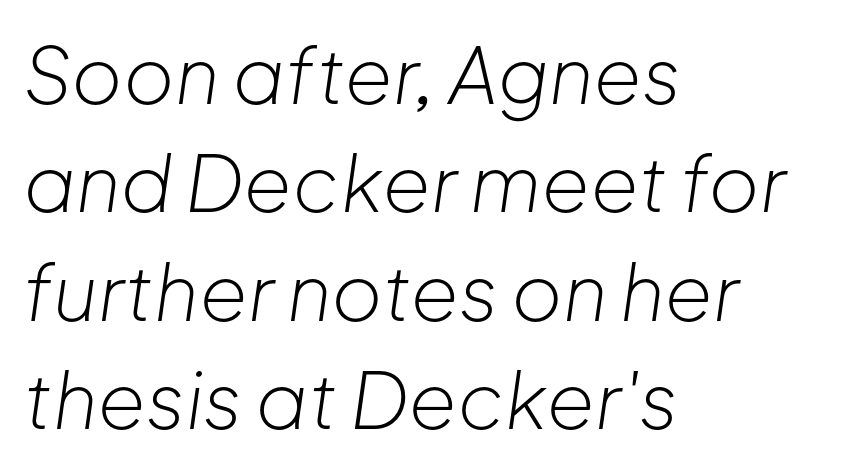
{"italic": "yes", "lean": "right", "slant_degrees": 8, "bold": "no", "weight": "light", "width": "normal", "stroke_contrast": "low", "x_height": "medium", "monospaced": "no", "underline": "no", "align": "left", "line_spacing": "normal", "line_spacing_ratio": 1.39, "letter_spacing": "normal", "letter_spacing_em": 0.0, "glyph_px": 78}
